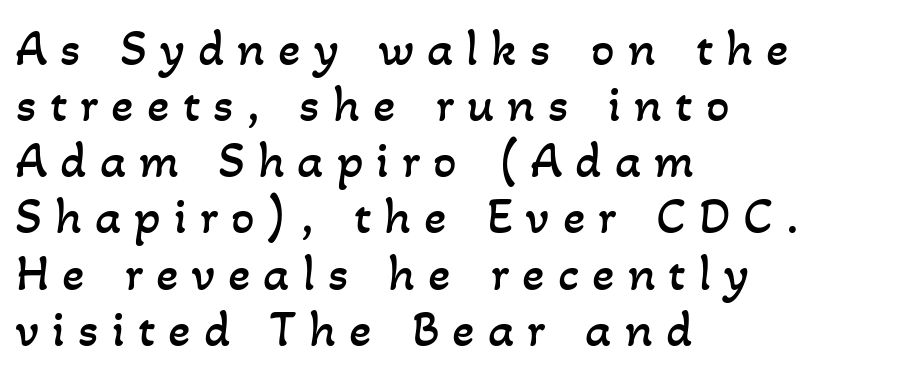
The image shows 52 px regular-weight type; set left-aligned, tight line spacing (1.08x), unusually wide letter spacing (+0.25 em), not underlined; low stroke contrast and a small x-height.
